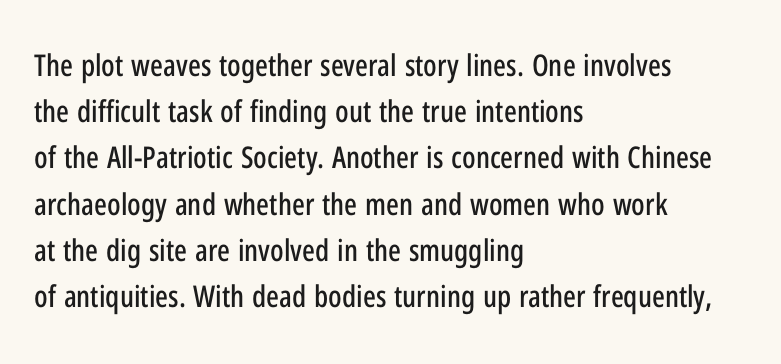
The image shows 30 px condensed sans-serif type, upright; set left-aligned, normal line spacing (1.54x), normal letter spacing, not underlined; low stroke contrast and a medium x-height.
